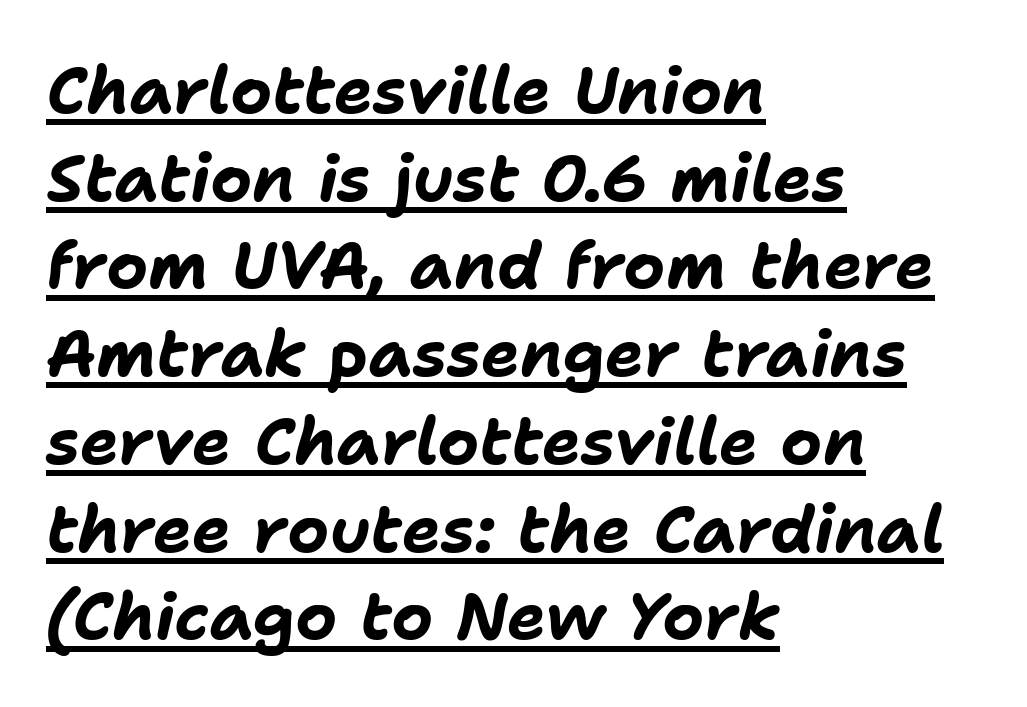
Nothing unusual about the tracking: characters are spaced as the font intends. This sample is left-justified, so line endings fall wherever the words run out. Compared with an ordinary text face, these strokes are far heavier — a full bold. This sample has the flowing, uneven cadence of proportional lettering. Notice how descenders clear the ascenders below comfortably — that's standard leading. These lines were composed using italics.
